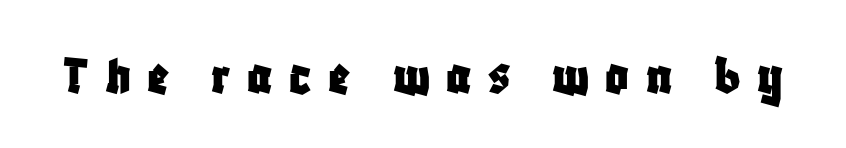
The strip under each line holds only bare page. Vertical strokes here are truly vertical. The typeface chosen for these lines omits serifs. The letters advance in unequal steps, a hallmark of proportional type. Someone cranked the tracking dial way up on this one.
